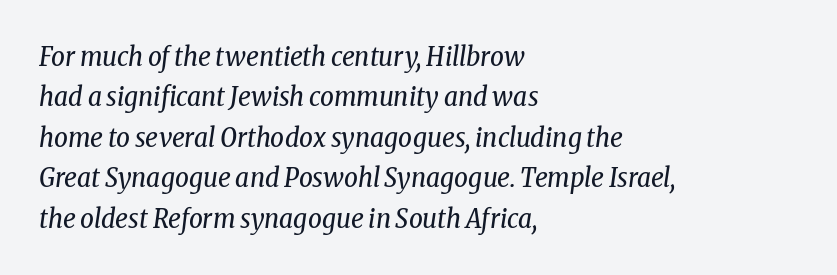
Q: Is the text bold? A: No.
Q: Is the text italic (slanted)? A: Yes, it leans right by about 8 degrees.
Q: Is the text underlined? A: No.
Q: How is the paragraph aligned? A: Left-aligned.
Q: Is the spacing between letters normal or unusually wide? A: Normal.
Q: Is the spacing between lines tight, normal or loose? A: Normal.
